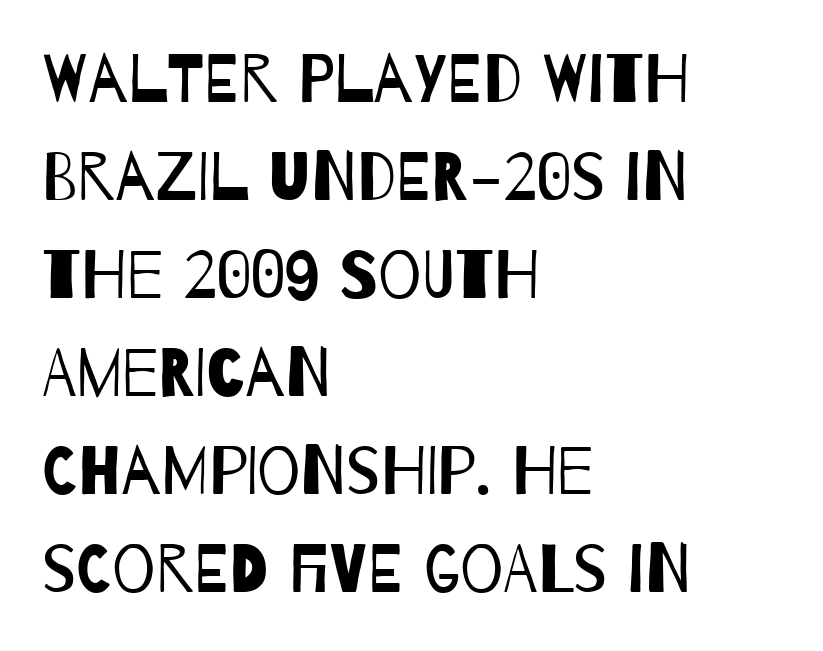
Compared with typical paragraphs, the rows here are spaced about the same. Nobody drew a line under any word here. The text was rendered using a sans face with plain stroke endings. These lines are rendered in a variable-pitch font.
